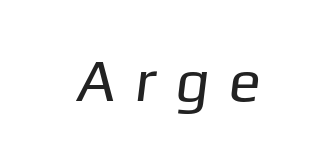
The glyphs are unaccompanied by any horizontal stroke below them. The passage is arranged like a title page — every line centered. Do the characters align in a grid? No, the font is proportional. The horizontal fit of the characters is loose and conspicuously gappy.
